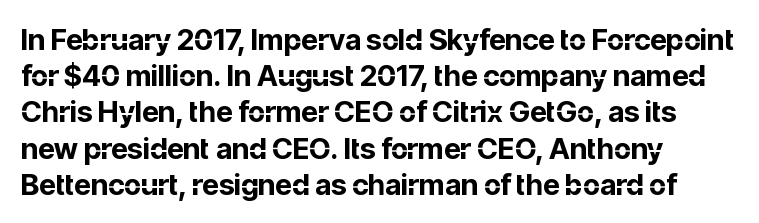
The image shows 29 px bold sans-serif type, upright; set left-aligned, normal line spacing (1.25x), normal letter spacing, not underlined; low stroke contrast and a medium x-height.
